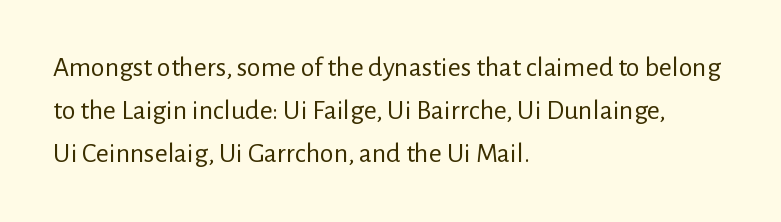
The image shows 28 px regular-weight sans-serif type, upright; set left-aligned, normal line spacing (1.54x), normal letter spacing, not underlined; low stroke contrast and a medium x-height.
